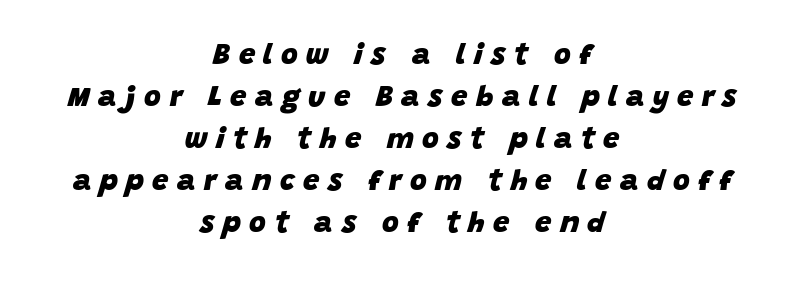
Q: Is the text bold? A: Yes.
Q: Is the text italic (slanted)? A: Yes, it leans right by about 15 degrees.
Q: Is the text underlined? A: No.
Q: How is the paragraph aligned? A: Centered.
Q: Is the spacing between letters normal or unusually wide? A: Unusually wide.
Q: Is the spacing between lines tight, normal or loose? A: Normal.
Q: Width (condensed, normal, or wide)? A: Normal.
Q: Stroke contrast? A: Low.
Q: x-height? A: Large.
Q: Monospaced? A: No.
